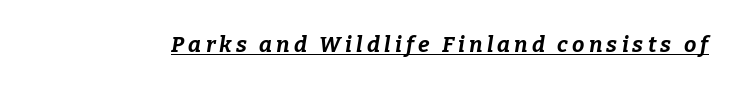
{"italic": "yes", "lean": "right", "slant_degrees": 9, "bold": "yes", "underline": "yes", "glyph_px": 22}
